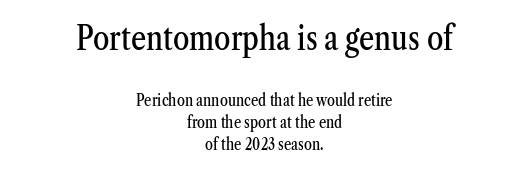
{"serif": "yes", "italic": "no", "width": "condensed", "stroke_contrast": "medium", "x_height": "medium", "monospaced": "no", "underline": "no", "align": "center", "line_spacing": "normal", "line_spacing_ratio": 1.4, "letter_spacing": "normal", "letter_spacing_em": 0.0, "larger_block": "first", "size_ratio": 2.06, "glyph_px": 33}
